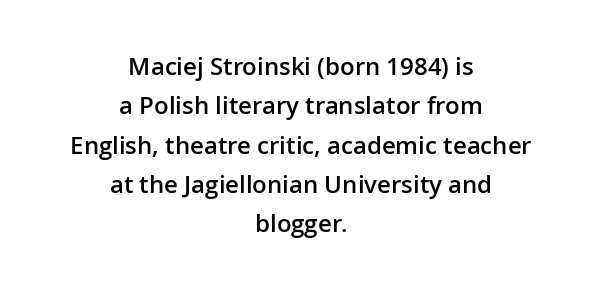
{"italic": "no", "bold": "semi", "underline": "no", "align": "center", "line_spacing": "normal", "line_spacing_ratio": 1.64, "letter_spacing": "normal", "letter_spacing_em": 0.0, "glyph_px": 24}
